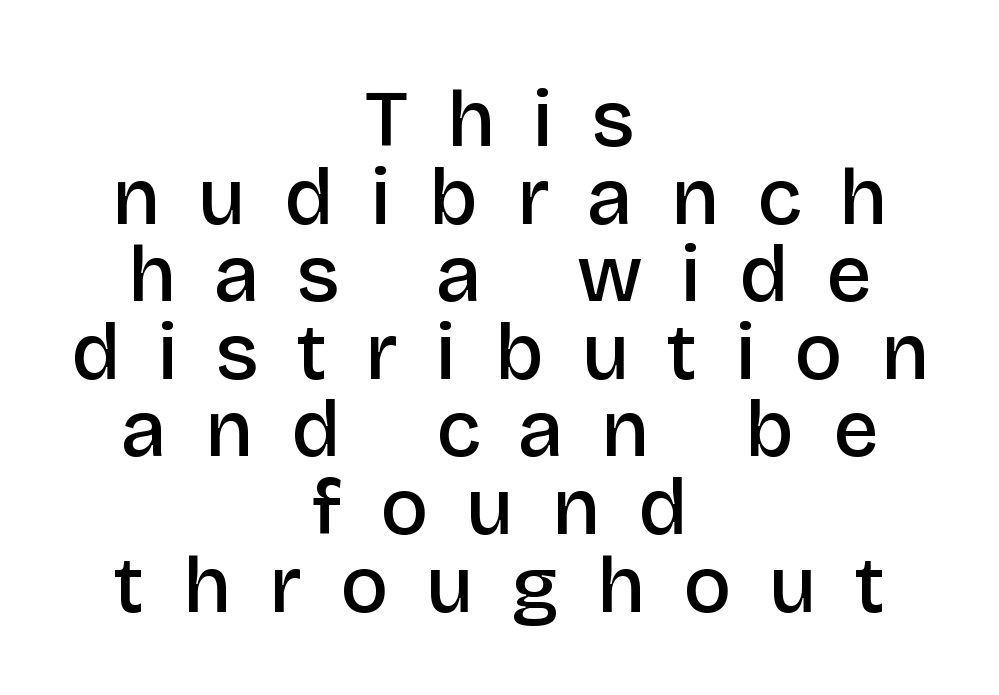
The image shows 80 px semibold sans-serif type, upright; set centered, tight line spacing (0.97x), unusually wide letter spacing (+0.48 em), not underlined; low stroke contrast and a large x-height.
